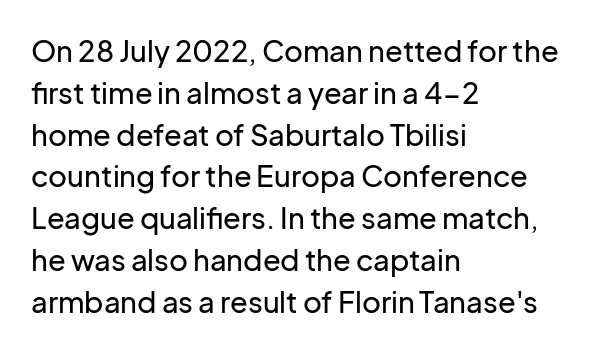
The image shows 29 px sans-serif type, upright; set left-aligned, normal line spacing (1.44x), normal letter spacing, not underlined; low stroke contrast and a medium x-height.
